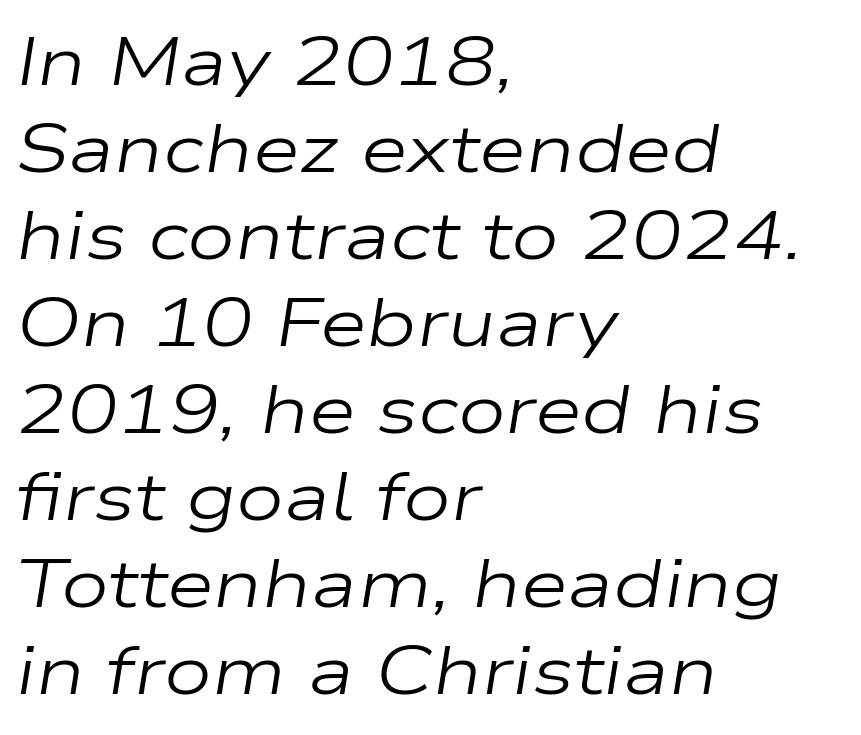
{"italic": "yes", "lean": "right", "slant_degrees": 9, "bold": "no", "weight": "regular", "width": "wide", "stroke_contrast": "low", "x_height": "medium", "monospaced": "no", "underline": "no", "align": "left", "line_spacing": "normal", "line_spacing_ratio": 1.28, "letter_spacing": "normal", "letter_spacing_em": 0.0, "glyph_px": 68}
